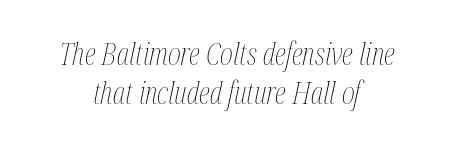
The image shows 31 px thin, condensed type, italic (leaning right); set centered, normal line spacing (1.27x), normal letter spacing, not underlined; medium stroke contrast and a medium x-height.
